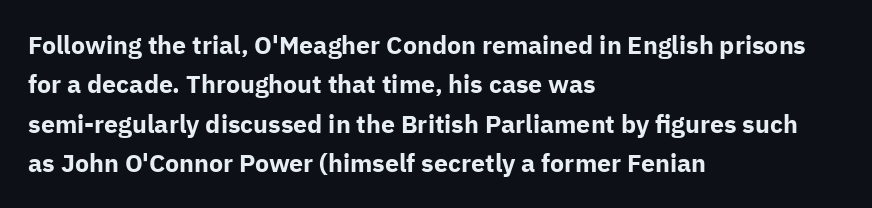
Q: Is the text bold? A: Yes.
Q: Is the text italic (slanted)? A: No, it is upright.
Q: Is the text underlined? A: No.
Q: How is the paragraph aligned? A: Left-aligned.
Q: Is the spacing between letters normal or unusually wide? A: Normal.
Q: Is the spacing between lines tight, normal or loose? A: Normal.
